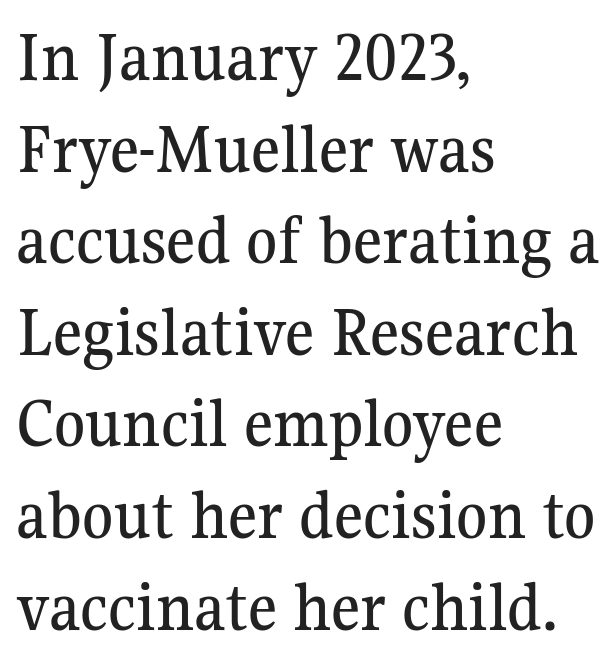
The image shows 71 px serif type, upright; set left-aligned, normal line spacing (1.29x), normal letter spacing, not underlined; medium stroke contrast and a medium x-height.
